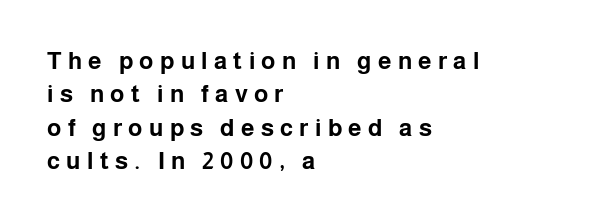
Q: Is the text bold? A: Yes.
Q: Is the text italic (slanted)? A: No, it is upright.
Q: Is the text underlined? A: No.
Q: How is the paragraph aligned? A: Left-aligned.
Q: Is the spacing between letters normal or unusually wide? A: Unusually wide.
Q: Is the spacing between lines tight, normal or loose? A: Normal.
